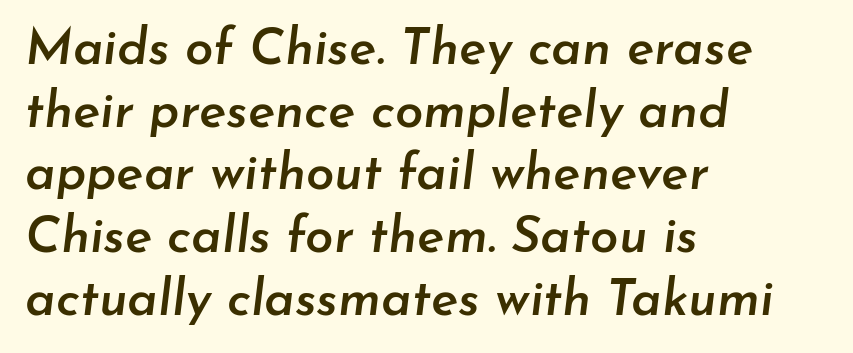
{"italic": "yes", "lean": "right", "slant_degrees": 7, "bold": "semi", "weight": "semibold", "width": "normal", "stroke_contrast": "low", "x_height": "small", "monospaced": "no", "underline": "no", "align": "left", "line_spacing_ratio": 1.23, "letter_spacing": "normal", "letter_spacing_em": 0.0, "glyph_px": 51}
